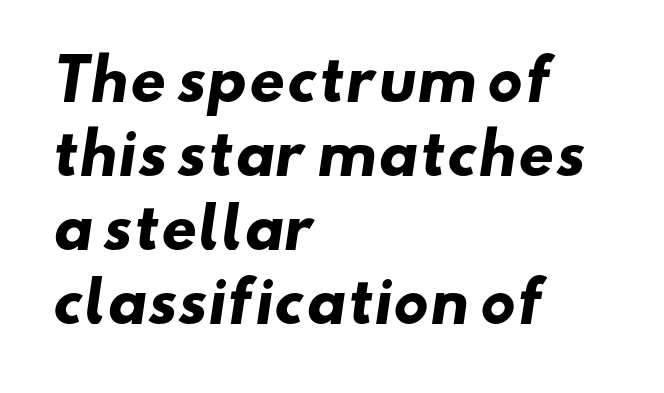
{"serif": "no", "bold": "yes", "weight": "heavy", "width": "wide", "stroke_contrast": "low", "x_height": "small", "monospaced": "no", "underline": "no", "align": "left", "line_spacing": "normal", "line_spacing_ratio": 1.32, "letter_spacing": "normal", "letter_spacing_em": 0.0, "glyph_px": 56}
